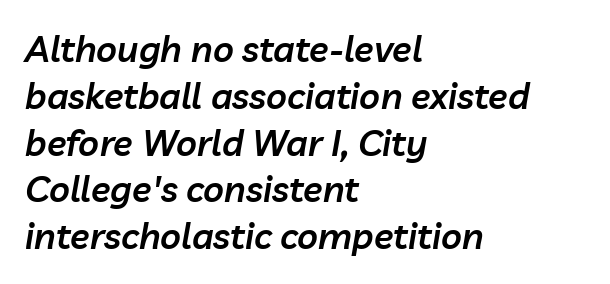
Q: Is the text bold? A: Semi-bold.
Q: Is the text italic (slanted)? A: Yes, it leans right by about 10 degrees.
Q: Is the text underlined? A: No.
Q: How is the paragraph aligned? A: Left-aligned.
Q: Is the spacing between letters normal or unusually wide? A: Normal.
Q: Is the spacing between lines tight, normal or loose? A: Normal.
Q: Width (condensed, normal, or wide)? A: Normal.
Q: Stroke contrast? A: Low.
Q: x-height? A: Medium.
Q: Monospaced? A: No.
